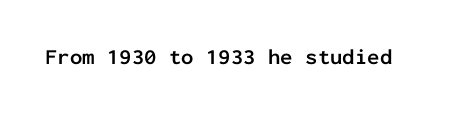
{"italic": "no", "bold": "yes", "underline": "no", "letter_spacing": "normal", "letter_spacing_em": 0.0, "glyph_px": 22}
